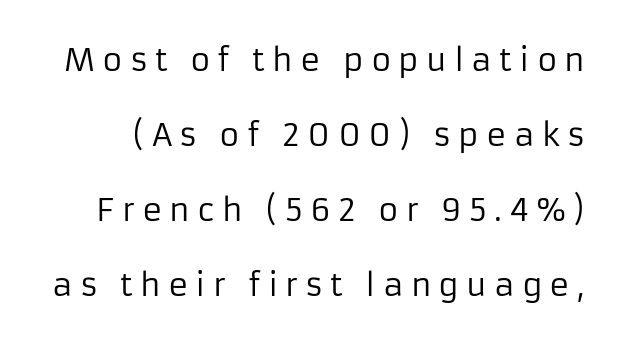
No heavy texture on the line: the type isn't bold. Note: no serifs on the glyphs. Airy leading. Each row of text sits above clean, open space. Posture: upright roman. Think of a printed novel: that variable character pitch is what you see here.
